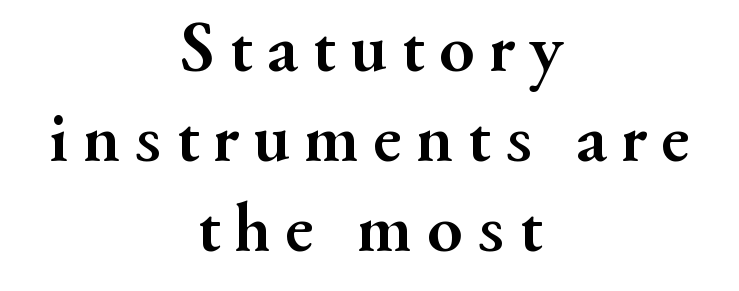
{"serif": "yes", "italic": "no", "bold": "yes", "weight": "semibold", "width": "normal", "stroke_contrast": "medium", "x_height": "small", "monospaced": "no", "underline": "no", "align": "center", "line_spacing": "normal", "line_spacing_ratio": 1.25, "letter_spacing": "wide", "letter_spacing_em": 0.2, "glyph_px": 72}
